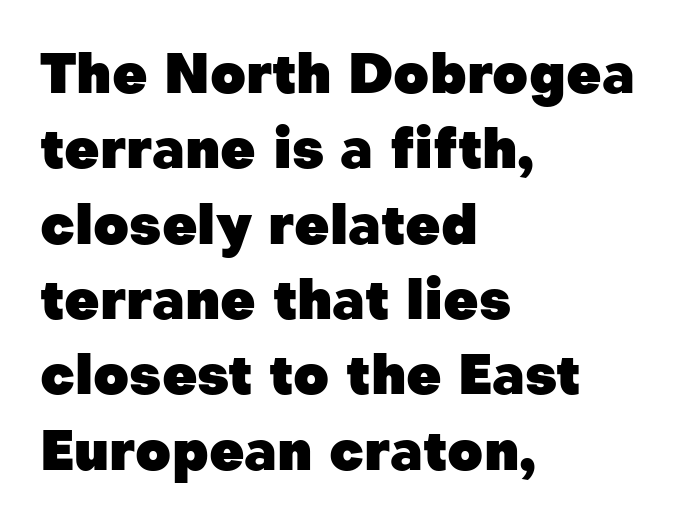
The rendering uses natural spacing where letterforms have individual widths. In terms of letterform style, serifs are entirely absent. Characters follow at the spacing the type designer built in. Summary of vertical rhythm: regular, with standard interline spacing. I'd describe the lettering as bold — thick and assertive. Layout note: lines flush left.
